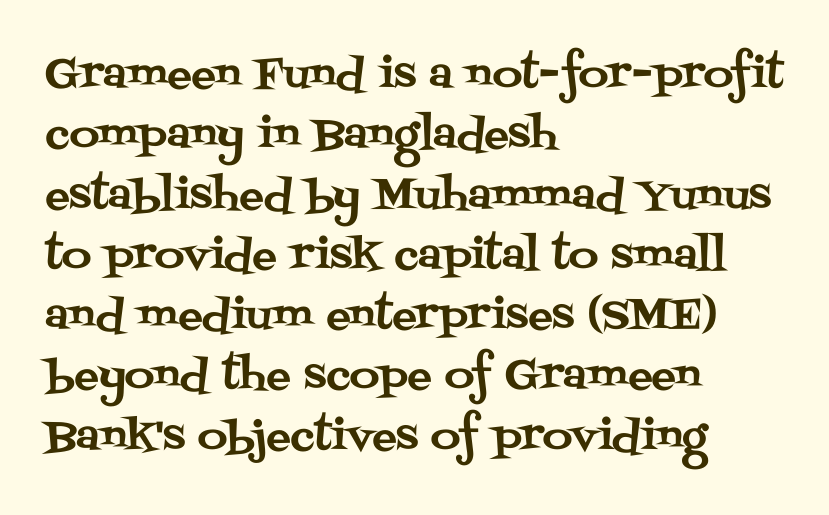
{"serif": "yes", "italic": "no", "width": "normal", "stroke_contrast": "medium", "x_height": "large", "monospaced": "no", "underline": "no", "align": "left", "line_spacing": "normal", "line_spacing_ratio": 1.47, "letter_spacing": "normal", "letter_spacing_em": 0.0, "glyph_px": 41}
